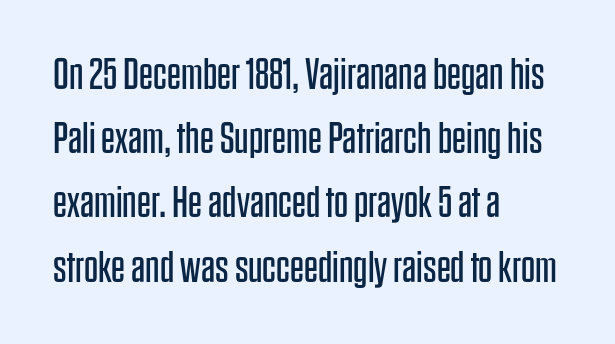
The letterforms sit at book weight or below. Proportional: the letters do not fall into vertical columns. Posture: straight, roman, zero tilt. A typesetter would label this face a sans. Bare-footed words on every line. Every row of glyphs begins at an identical x-position on the left.
